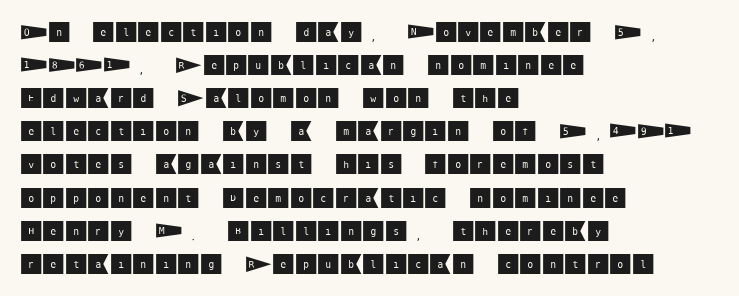
The block of text has a typical density, with ordinary space between rows. Tracking here is standard; glyphs follow each other at the usual distance. The strip under each line holds only bare page. The lettering holds an erect, upright posture throughout. Teacher's note: observe the even left margin — that is flush-left alignment.
